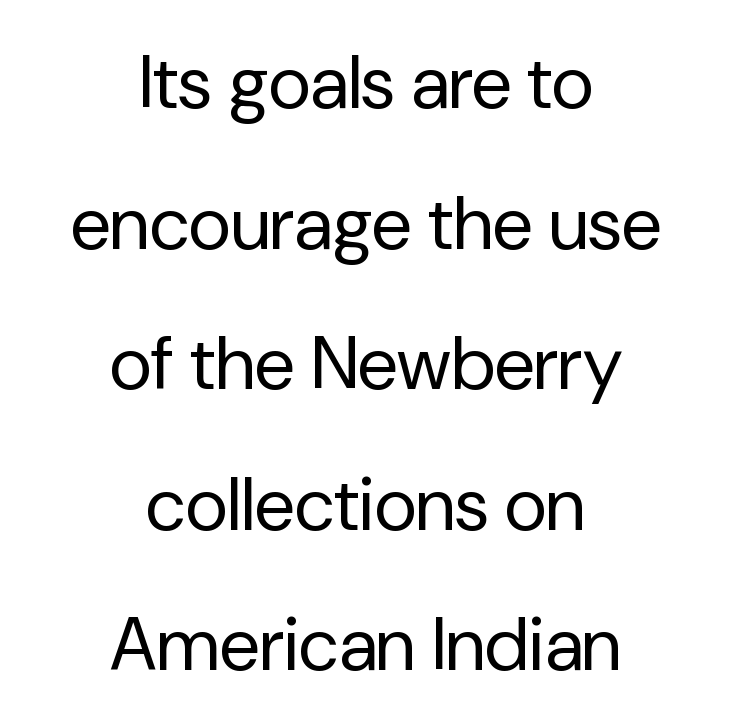
Q: Is the text bold? A: No.
Q: Is the text italic (slanted)? A: No, it is upright.
Q: Is the typeface a serif or a sans-serif typeface? A: Sans-serif.
Q: Is the text underlined? A: No.
Q: How is the paragraph aligned? A: Centered.
Q: Is the spacing between letters normal or unusually wide? A: Normal.
Q: Is the spacing between lines tight, normal or loose? A: Loose.
Q: Width (condensed, normal, or wide)? A: Normal.
Q: Stroke contrast? A: Low.
Q: x-height? A: Medium.
Q: Monospaced? A: No.
